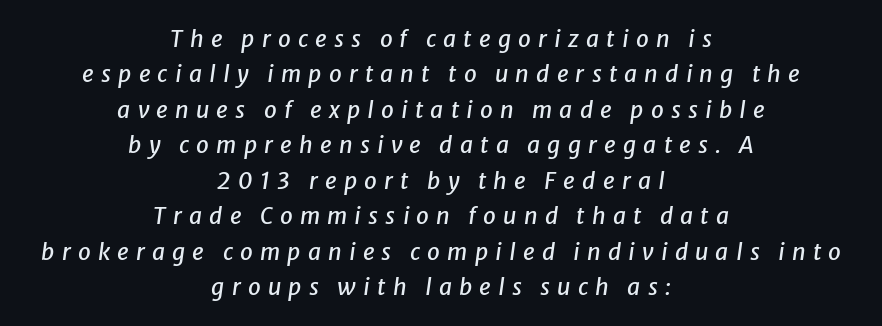
{"italic": "yes", "lean": "right", "slant_degrees": 8, "underline": "no", "align": "center", "line_spacing": "normal", "line_spacing_ratio": 1.54, "letter_spacing": "wide", "letter_spacing_em": 0.31, "glyph_px": 23}
